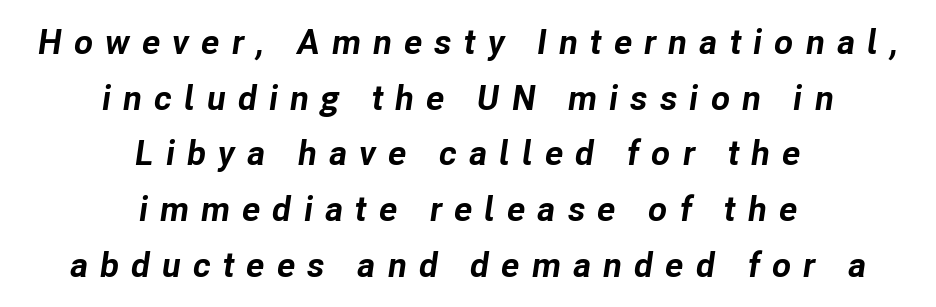
Q: Is the text bold? A: Yes.
Q: Is the text italic (slanted)? A: Yes, it leans right by about 8 degrees.
Q: Is the text underlined? A: No.
Q: How is the paragraph aligned? A: Centered.
Q: Is the spacing between letters normal or unusually wide? A: Unusually wide.
Q: Is the spacing between lines tight, normal or loose? A: Normal.
Q: Width (condensed, normal, or wide)? A: Normal.
Q: Stroke contrast? A: Low.
Q: x-height? A: Medium.
Q: Monospaced? A: No.
